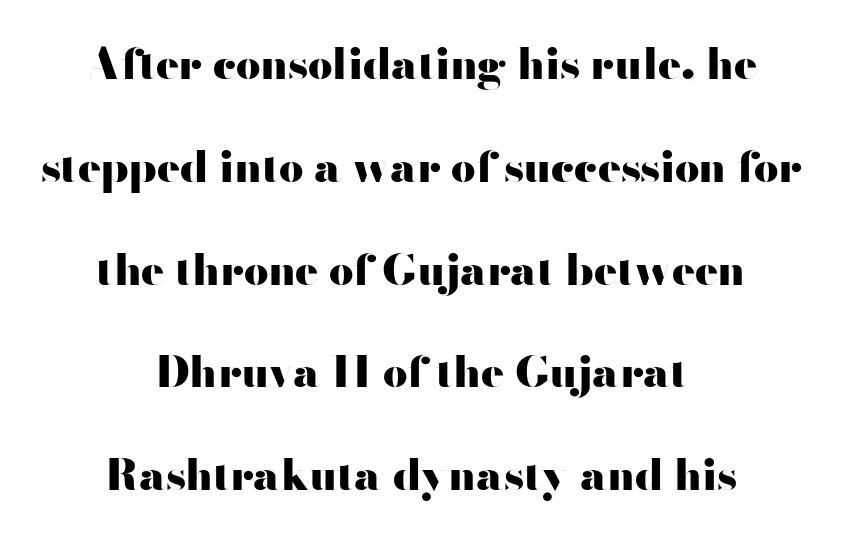
{"italic": "no", "bold": "yes", "weight": "heavy", "width": "wide", "stroke_contrast": "high", "x_height": "small", "monospaced": "no", "underline": "no", "align": "center", "line_spacing": "loose", "line_spacing_ratio": 2.39, "letter_spacing": "normal", "letter_spacing_em": 0.0, "glyph_px": 43}
